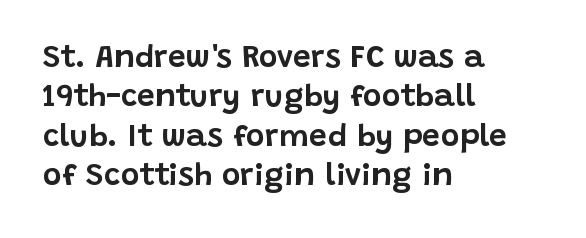
{"serif": "no", "italic": "no", "width": "normal", "stroke_contrast": "low", "x_height": "large", "monospaced": "no", "underline": "no", "align": "left", "line_spacing_ratio": 1.23, "letter_spacing": "normal", "letter_spacing_em": 0.0, "glyph_px": 32}
